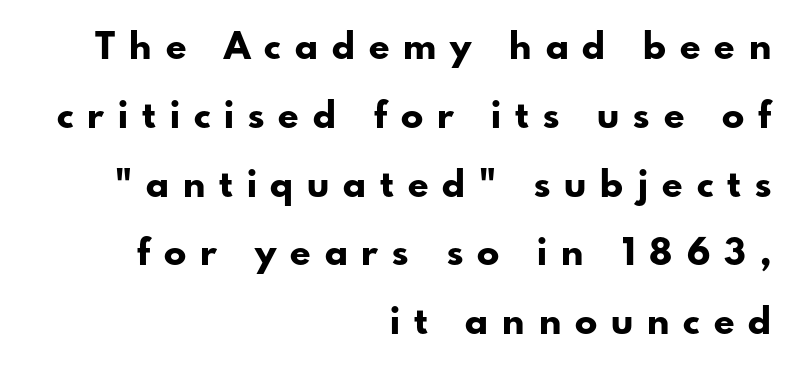
{"serif": "no", "italic": "no", "bold": "yes", "weight": "bold", "width": "normal", "stroke_contrast": "low", "x_height": "small", "monospaced": "no", "underline": "no", "align": "right", "line_spacing_ratio": 1.86, "letter_spacing": "wide", "letter_spacing_em": 0.38, "glyph_px": 37}
